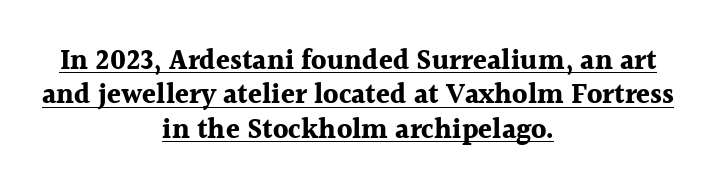
Is this a fixed-width face? No — the glyphs have proportional, varying widths. Vertical strokes here are truly vertical. The gaps between neighbouring characters are ordinary and unremarkable. In terms of letterform style, serifs are clearly present. Underlined type.
